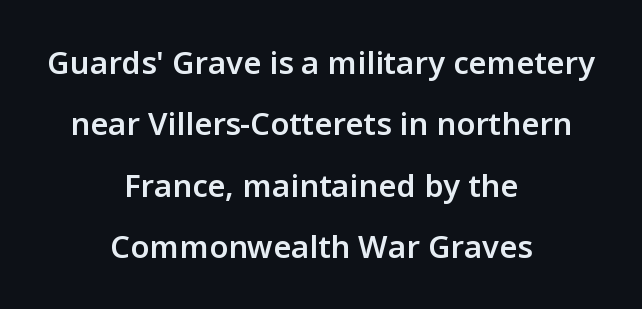
The image shows 31 px semibold sans-serif type, upright; set centered, loose line spacing (1.98x), normal letter spacing, not underlined; low stroke contrast and a medium x-height.
